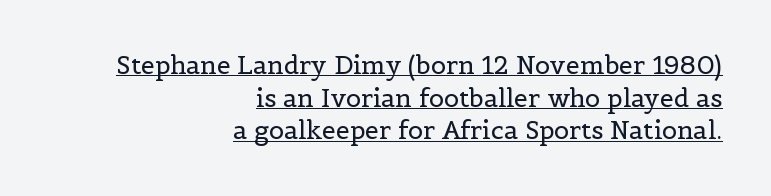
The image shows 25 px text type, upright; set right-aligned, normal line spacing (1.31x), normal letter spacing, underlined.
